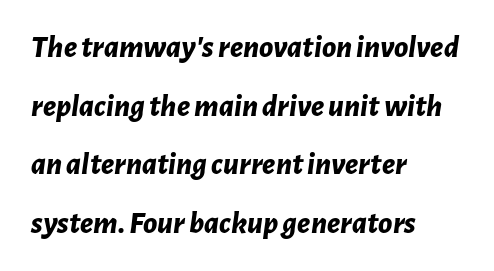
This sample uses an oblique cut, with every glyph tilted off the vertical. Typographic density is high because the face is bold. You could not count columns in this text — the font is proportionally spaced. Between one letter and the next there's only the usual sliver of space.
